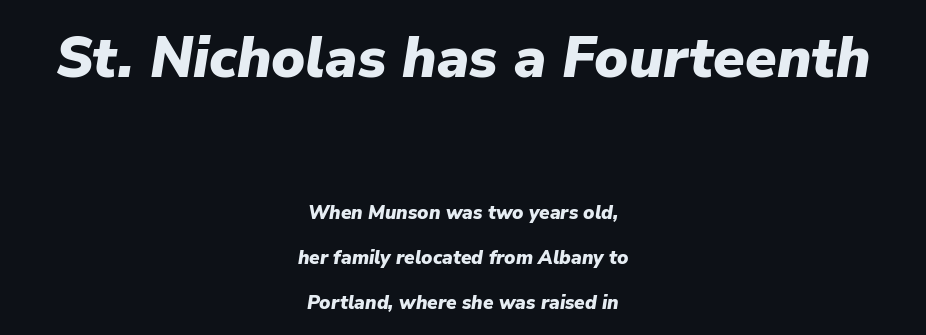
The strokes are fattened all the way to bold. Whoever set this chose breathing room over compactness in the vertical rhythm. Underlining? Definitely not there. You could not count columns in this text — the font is proportionally spaced.
